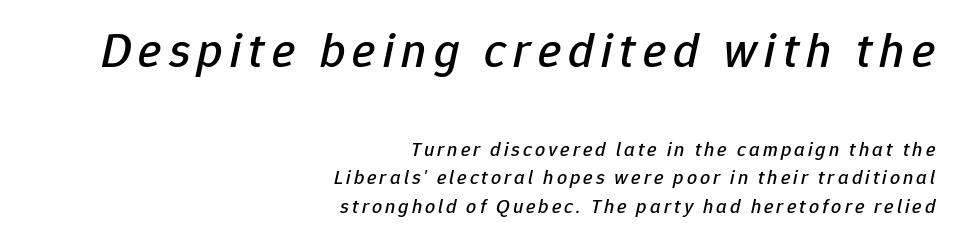
These lines are set flush right with a ragged left edge. A typesetter would call this proportional, since set widths differ per character. The rendering shrinks the type as you move from the upper chunk to the lower. Rendered with sloped, italic letterforms. Words float on clear page, feet unadorned.
